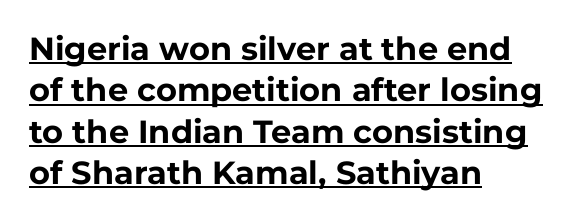
Emphasis is given by a line drawn under the lettering. Does extra space separate the letters? No, they use regular spacing. Posture: upright roman. Summary of vertical rhythm: regular, with standard interline spacing. To sum up the face: it is a sans, with no serifs. Here the designer chose a conventional face with non-uniform glyph widths.
